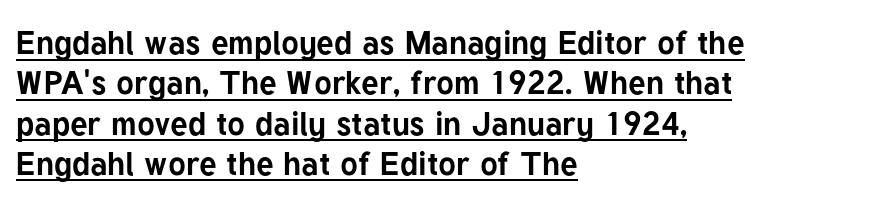
Honestly, the underline is the first thing you notice here. You could not count columns in this text — the font is proportionally spaced. Set as a true bold cut, around the 700 mark. Typeset ragged right — the left edge is the straight one.
